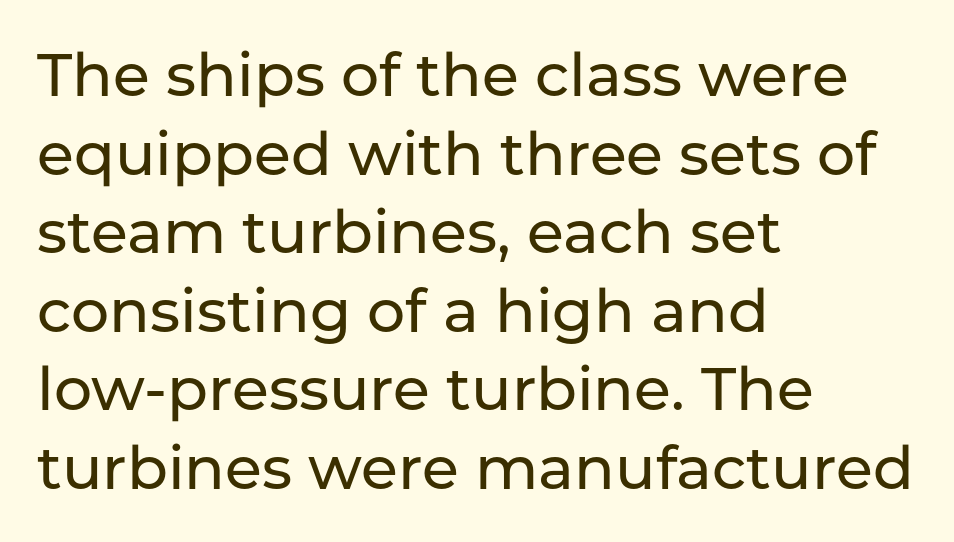
The image shows 60 px sans-serif type, upright; set left-aligned, normal line spacing (1.31x), normal letter spacing, not underlined; low stroke contrast and a medium x-height.
